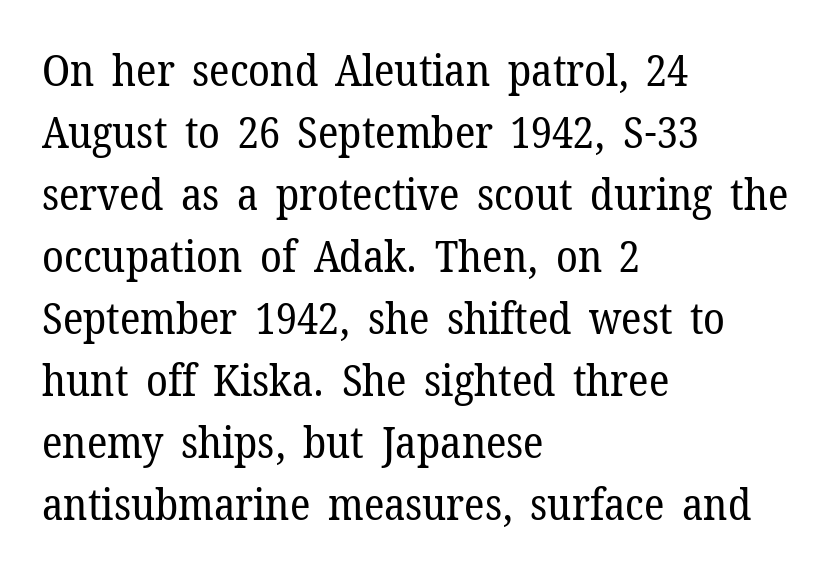
Q: Is the text bold? A: No.
Q: Is the text italic (slanted)? A: No, it is upright.
Q: Is the typeface a serif or a sans-serif typeface? A: Serif.
Q: Is the text underlined? A: No.
Q: How is the paragraph aligned? A: Left-aligned.
Q: Is the spacing between letters normal or unusually wide? A: Normal.
Q: Is the spacing between lines tight, normal or loose? A: Normal.
Q: Width (condensed, normal, or wide)? A: Normal.
Q: Stroke contrast? A: Low.
Q: x-height? A: Medium.
Q: Monospaced? A: No.
